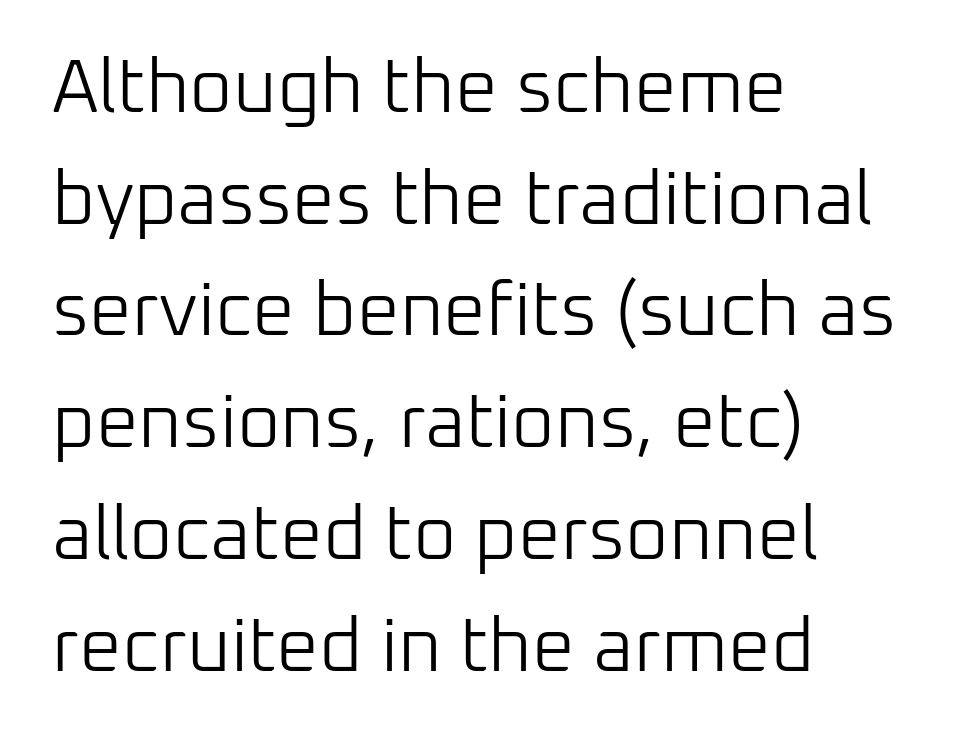
{"serif": "no", "italic": "no", "bold": "no", "weight": "light", "width": "normal", "stroke_contrast": "low", "x_height": "medium", "monospaced": "no", "underline": "no", "align": "left", "line_spacing": "normal", "line_spacing_ratio": 1.49, "letter_spacing": "normal", "letter_spacing_em": 0.0, "glyph_px": 75}
